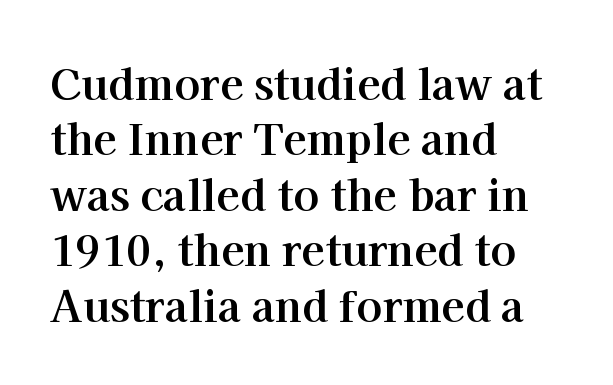
Q: Is the text bold? A: Yes.
Q: Is the text italic (slanted)? A: No, it is upright.
Q: Is the typeface a serif or a sans-serif typeface? A: Serif.
Q: Is the text underlined? A: No.
Q: How is the paragraph aligned? A: Left-aligned.
Q: Is the spacing between letters normal or unusually wide? A: Normal.
Q: Is the spacing between lines tight, normal or loose? A: Normal.
Q: Width (condensed, normal, or wide)? A: Normal.
Q: Stroke contrast? A: High.
Q: x-height? A: Medium.
Q: Monospaced? A: No.
